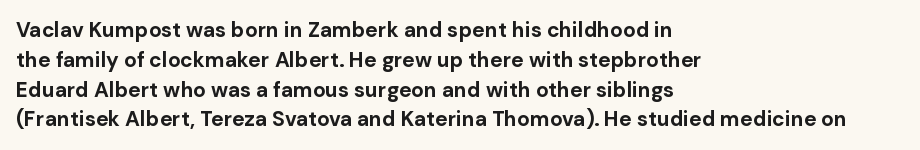
The image shows 21 px bold type, upright; set left-aligned, normal line spacing (1.42x), normal letter spacing, not underlined.
